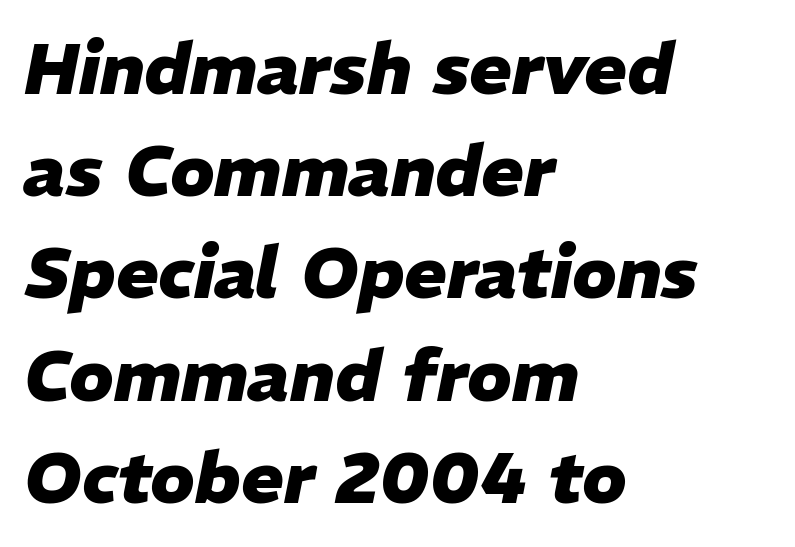
Note the varied advance widths — an 'i' is clearly narrower than an 'm'. Teacher's note: observe the even left margin — that is flush-left alignment. Honestly, there is no underline to notice here at all. Evenly set lines give the paragraph a standard silhouette. How are the letters spaced? Ordinarily, with no added tracking. The passage shown is emphatically bold.
